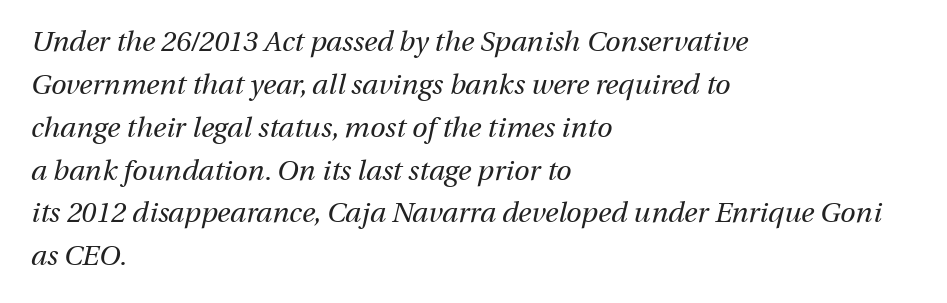
Q: Is the text bold? A: No.
Q: Is the text italic (slanted)? A: Yes, it leans right by about 13 degrees.
Q: Is the text underlined? A: No.
Q: How is the paragraph aligned? A: Left-aligned.
Q: Is the spacing between letters normal or unusually wide? A: Normal.
Q: Is the spacing between lines tight, normal or loose? A: Normal.
Q: Width (condensed, normal, or wide)? A: Normal.
Q: Stroke contrast? A: Medium.
Q: x-height? A: Medium.
Q: Monospaced? A: No.
